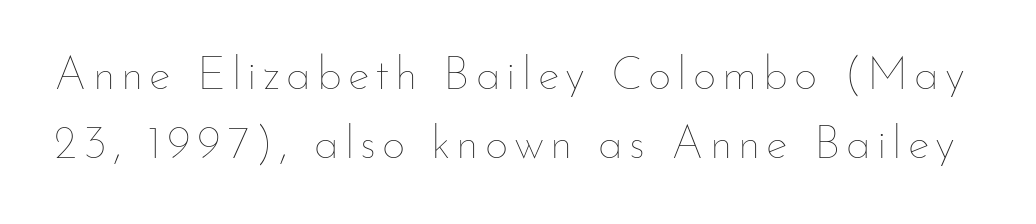
The image shows 46 px thin type, upright; set normal line spacing (1.5x), not underlined; low stroke contrast and a small x-height.
